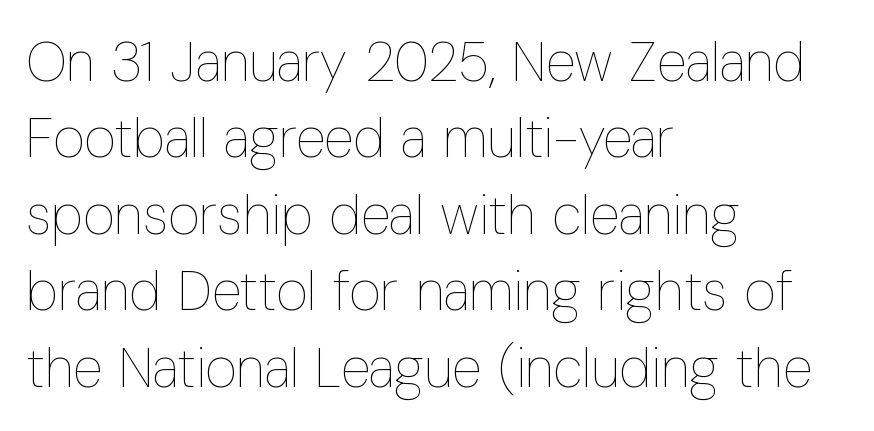
{"italic": "no", "bold": "no", "weight": "thin", "width": "condensed", "stroke_contrast": "low", "x_height": "medium", "monospaced": "no", "underline": "no", "align": "left", "line_spacing": "normal", "line_spacing_ratio": 1.39, "letter_spacing": "normal", "letter_spacing_em": 0.0, "glyph_px": 55}
